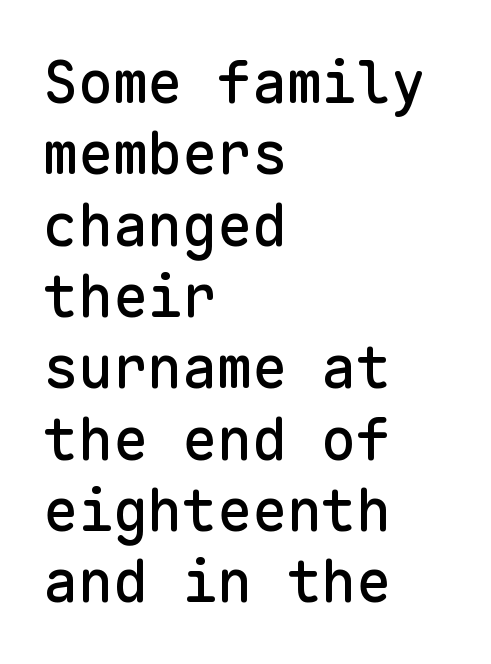
Q: Is the text italic (slanted)? A: No, it is upright.
Q: Is the typeface a serif or a sans-serif typeface? A: Sans-serif.
Q: Is the text underlined? A: No.
Q: How is the paragraph aligned? A: Left-aligned.
Q: Is the spacing between letters normal or unusually wide? A: Normal.
Q: Width (condensed, normal, or wide)? A: Normal.
Q: Stroke contrast? A: Low.
Q: x-height? A: Medium.
Q: Monospaced? A: Yes.
